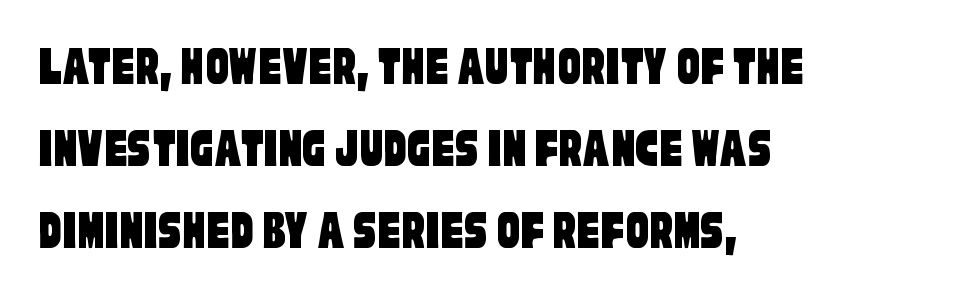
Q: Is the typeface a serif or a sans-serif typeface? A: Sans-serif.
Q: Is the text underlined? A: No.
Q: How is the paragraph aligned? A: Left-aligned.
Q: Is the spacing between letters normal or unusually wide? A: Normal.
Q: Is the spacing between lines tight, normal or loose? A: Normal.
Q: Width (condensed, normal, or wide)? A: Condensed.
Q: Stroke contrast? A: Low.
Q: x-height? A: Large.
Q: Monospaced? A: No.
